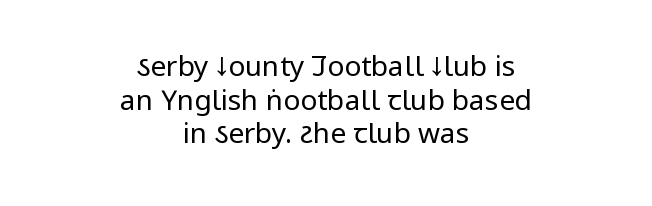
Q: Is the text bold? A: No.
Q: Is the text italic (slanted)? A: No, it is upright.
Q: Is the typeface a serif or a sans-serif typeface? A: Sans-serif.
Q: Is the text underlined? A: No.
Q: How is the paragraph aligned? A: Centered.
Q: Is the spacing between letters normal or unusually wide? A: Normal.
Q: Width (condensed, normal, or wide)? A: Condensed.
Q: Stroke contrast? A: Low.
Q: x-height? A: Large.
Q: Monospaced? A: No.
